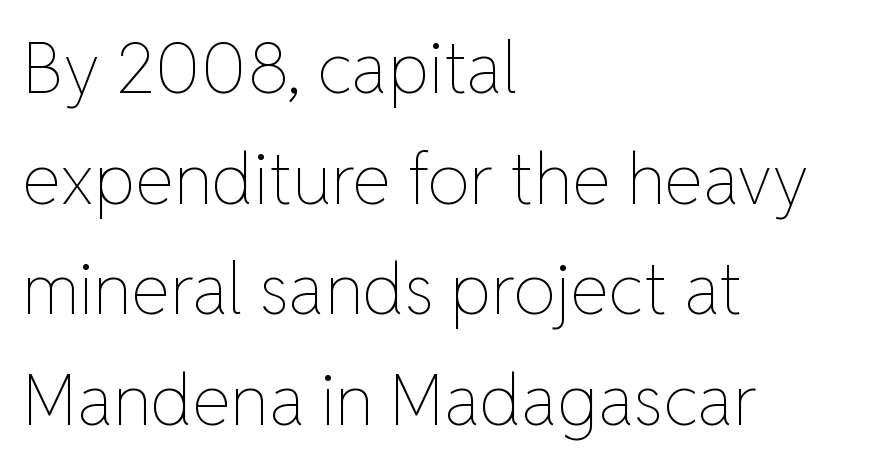
Is this a fixed-width face? No — the glyphs have proportional, varying widths. Layout note: lines flush left. Quick note: not italic, upright. The rendering keeps characters at their native spacing.
